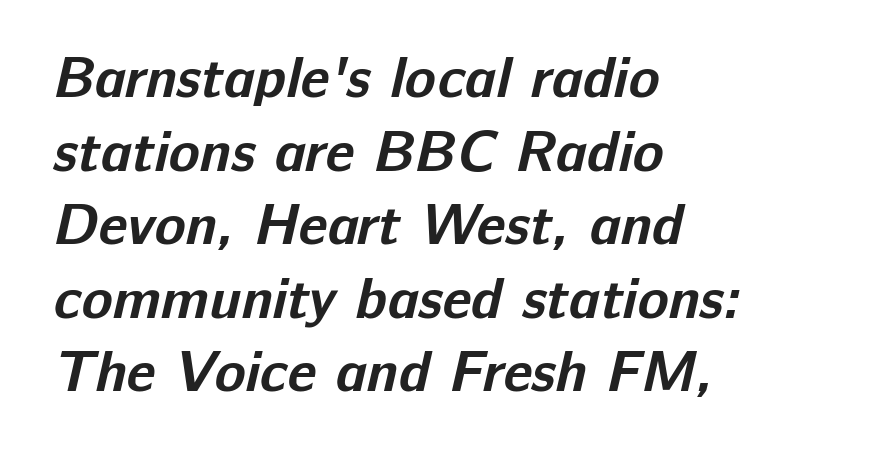
Looks like regular typesetting: each glyph gets only the width it needs. Examine the stroke ends and you'll find no serifs. These lines carry a lot of weight — the face is fully bold. Does extra space separate the letters? No, they use regular spacing. The setting favours the left margin, as ordinary paragraphs usually do. Descender tails drop into unmarked territory.
